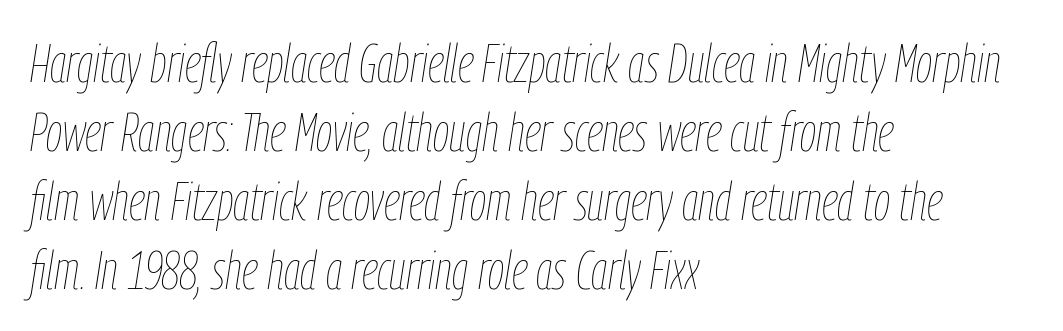
The image shows 53 px thin, condensed type, italic (leaning right); set left-aligned, normal line spacing (1.3x), normal letter spacing, not underlined; low stroke contrast and a medium x-height.
